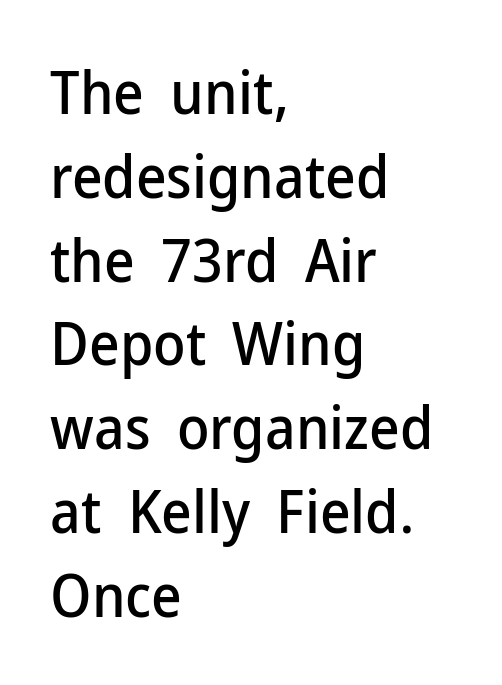
{"serif": "no", "italic": "no", "width": "normal", "stroke_contrast": "low", "x_height": "medium", "monospaced": "no", "underline": "no", "align": "left", "line_spacing": "normal", "line_spacing_ratio": 1.42, "letter_spacing": "normal", "letter_spacing_em": 0.0, "glyph_px": 59}
